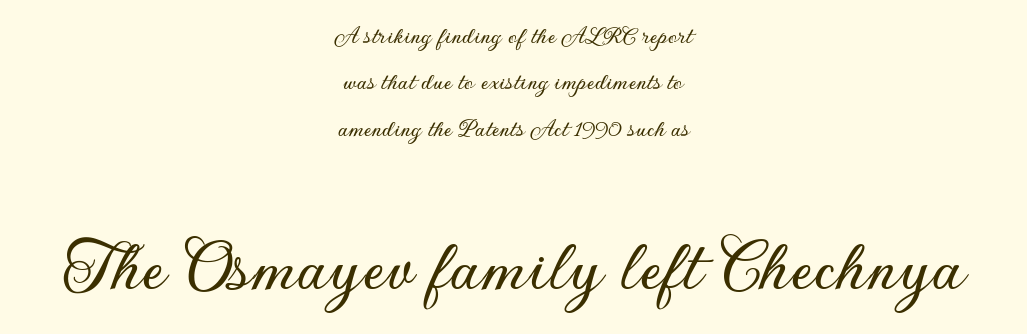
Decoration check: the copy has no underline. The passage shown begins with its smaller block and ends with its larger one. These lines are centered, leaving both edges ragged. The face used here is proportionally spaced, like ordinary book or web type. Here the glyphs are tracked normally, forming tight word shapes.
